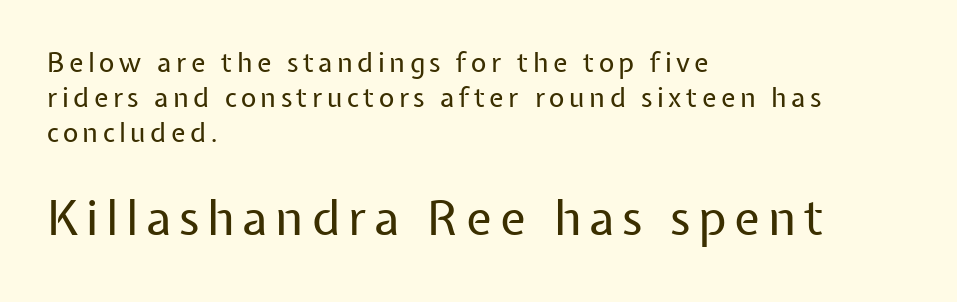
Letterform terminals end flat and unadorned throughout the passage. Heft: none added — not bold. The lines in this sample share a left origin and differ only in where they stop. Leading matches the norm, producing a regular column.
